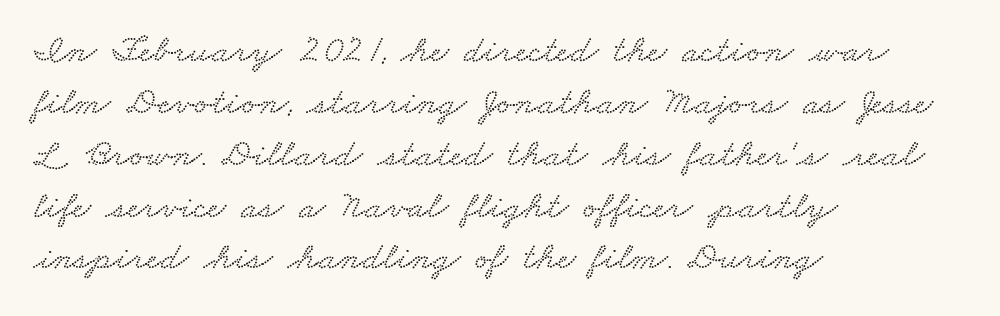
The image shows 39 px wide type; set left-aligned, normal line spacing (1.33x), normal letter spacing, not underlined; low stroke contrast and a small x-height.
